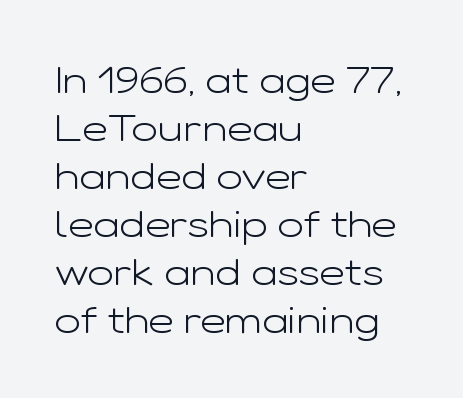
The image shows 39 px light, wide sans-serif type, upright; set left-aligned, line spacing 1.23x, normal letter spacing, not underlined; low stroke contrast and a medium x-height.
